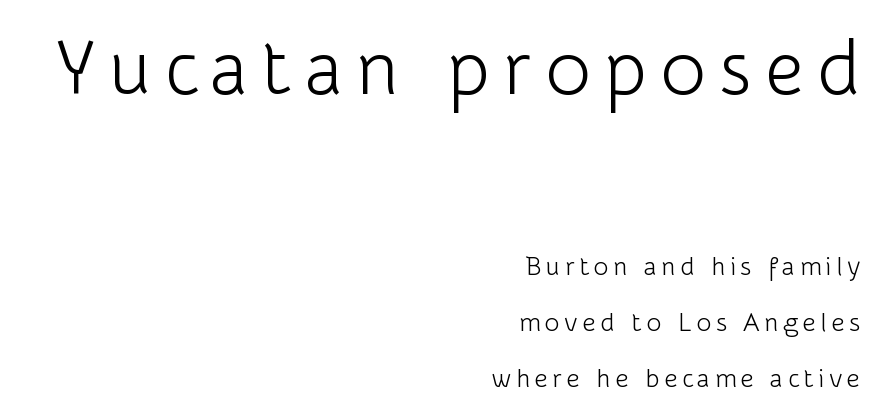
The image shows 77 px light sans-serif type, upright; set right-aligned, loose line spacing (2.14x), not underlined; the first (top) block is 2.96x larger; low stroke contrast and a medium x-height.
